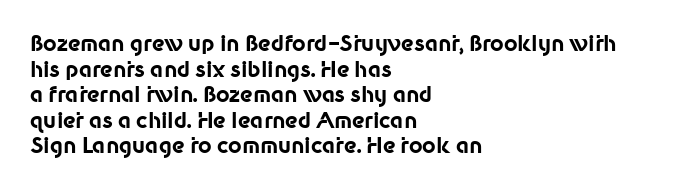
The image shows 21 px bold type, upright; set left-aligned, line spacing 1.22x, normal letter spacing, not underlined.
